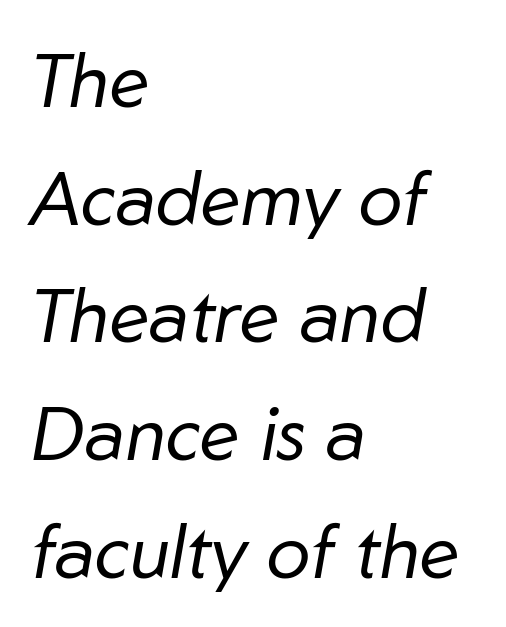
Beneath every word, the page is bare. The rendering uses natural spacing where letterforms have individual widths. Observe the ordinary spacing: letters are neighbours, not strangers. Bold? No — there's no thickening of the strokes.
